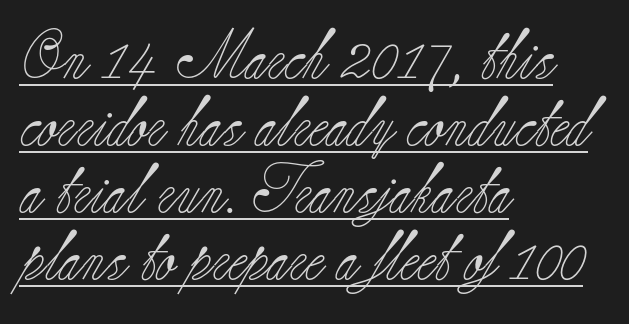
Q: Is the text bold? A: No.
Q: Is the text italic (slanted)? A: Yes.
Q: Is the typeface a serif or a sans-serif typeface? A: Serif.
Q: Is the text underlined? A: Yes.
Q: How is the paragraph aligned? A: Left-aligned.
Q: Is the spacing between letters normal or unusually wide? A: Normal.
Q: Is the spacing between lines tight, normal or loose? A: Normal.
Q: Width (condensed, normal, or wide)? A: Normal.
Q: Stroke contrast? A: Low.
Q: x-height? A: Small.
Q: Monospaced? A: No.
